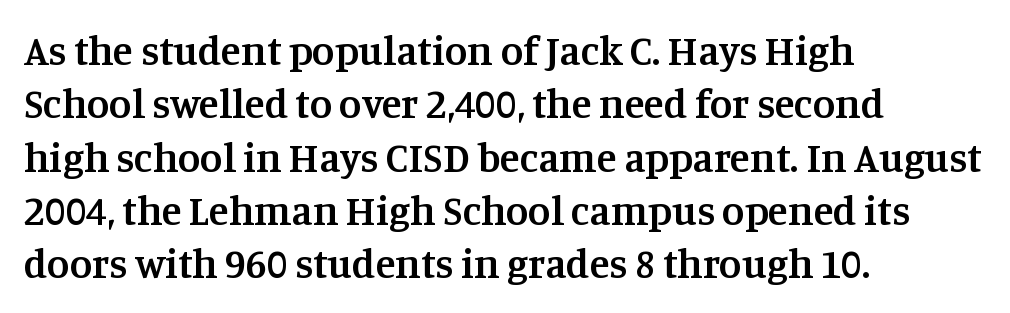
The image shows 41 px semibold serif type, upright; set left-aligned, normal line spacing (1.3x), normal letter spacing, not underlined; medium stroke contrast and a large x-height.
